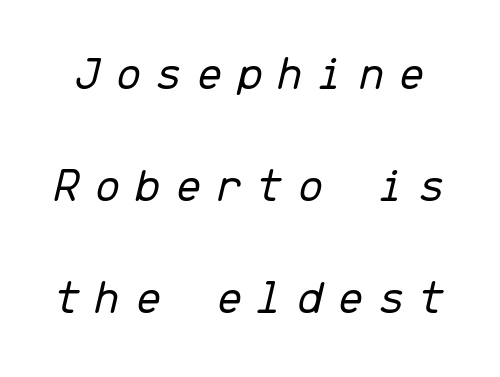
Stroke mass is kept to a normal reading level or below. Each new line begins a long way beneath the previous one. An italicized treatment has been applied to the whole sample. There is plenty of visible air inserted between adjacent glyphs. Letters rest on an invisible, unmarked baseline. Is this a fixed-width face? Yes — each glyph sits in an identical cell.
